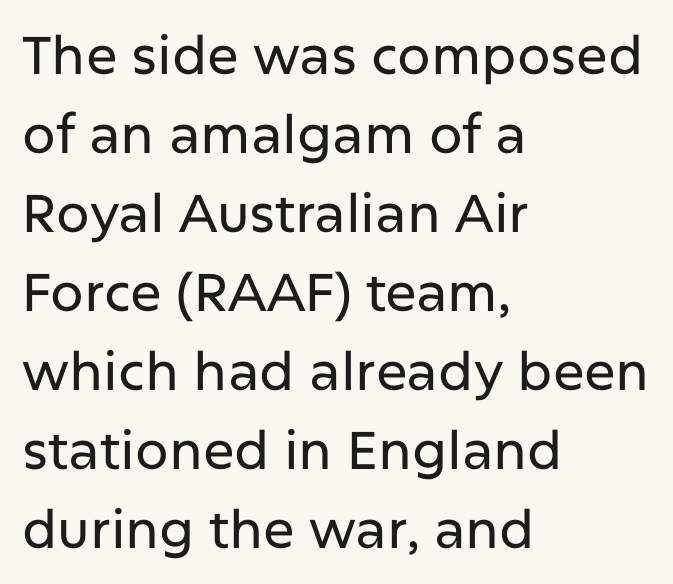
{"serif": "no", "italic": "no", "width": "normal", "stroke_contrast": "low", "x_height": "medium", "monospaced": "no", "underline": "no", "align": "left", "line_spacing": "normal", "line_spacing_ratio": 1.49, "letter_spacing": "normal", "letter_spacing_em": 0.0, "glyph_px": 53}
